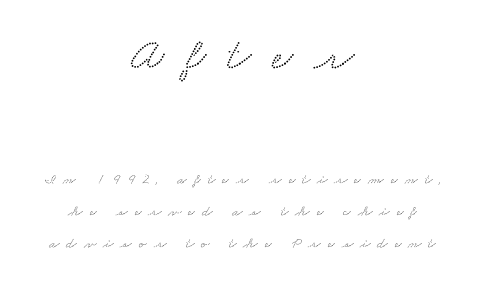
The image shows 46 px wide serif type; set centered, loose line spacing (2.15x), unusually wide letter spacing (+0.46 em), not underlined; the first (top) block is 3.07x larger; low stroke contrast and a small x-height.
